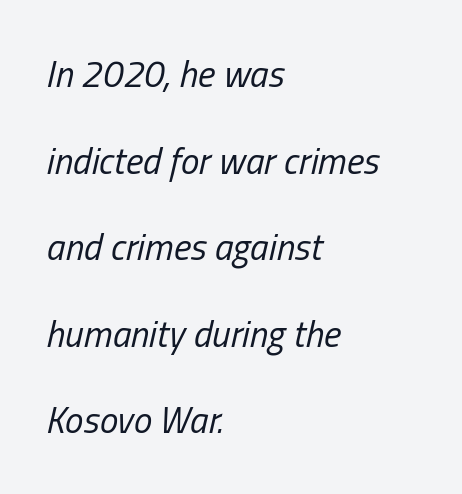
Q: Is the text bold? A: No.
Q: Is the text italic (slanted)? A: Yes, it leans right by about 13 degrees.
Q: Is the text underlined? A: No.
Q: How is the paragraph aligned? A: Left-aligned.
Q: Is the spacing between letters normal or unusually wide? A: Normal.
Q: Is the spacing between lines tight, normal or loose? A: Loose.
Q: Width (condensed, normal, or wide)? A: Condensed.
Q: Stroke contrast? A: Low.
Q: x-height? A: Medium.
Q: Monospaced? A: No.
